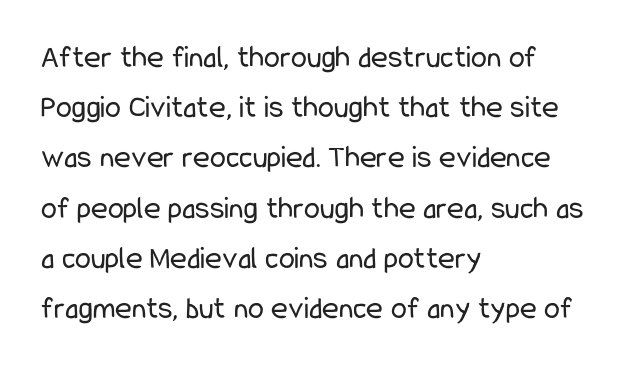
The image shows 32 px regular-weight, condensed sans-serif type, upright; set left-aligned, normal line spacing (1.57x), normal letter spacing, not underlined; low stroke contrast and a medium x-height.
